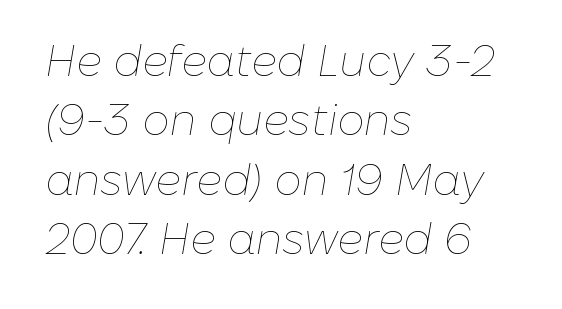
Q: Is the text bold? A: No.
Q: Is the text italic (slanted)? A: Yes, it leans right by about 10 degrees.
Q: Is the text underlined? A: No.
Q: How is the paragraph aligned? A: Left-aligned.
Q: Is the spacing between letters normal or unusually wide? A: Normal.
Q: Is the spacing between lines tight, normal or loose? A: Normal.
Q: Width (condensed, normal, or wide)? A: Normal.
Q: Stroke contrast? A: Low.
Q: x-height? A: Medium.
Q: Monospaced? A: No.
